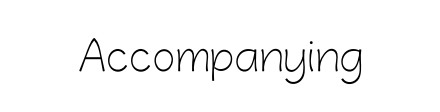
{"serif": "no", "italic": "no", "bold": "no", "weight": "light", "width": "normal", "stroke_contrast": "low", "x_height": "medium", "monospaced": "no", "underline": "no", "letter_spacing": "normal", "letter_spacing_em": 0.0, "glyph_px": 40}
